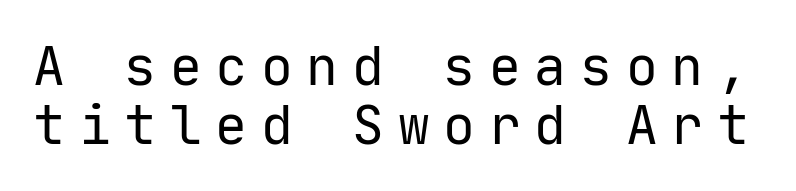
{"serif": "no", "italic": "no", "bold": "no", "weight": "regular", "width": "normal", "stroke_contrast": "low", "x_height": "medium", "monospaced": "yes", "underline": "no", "line_spacing": "tight", "line_spacing_ratio": 1.12, "letter_spacing": "wide", "letter_spacing_em": 0.26, "glyph_px": 53}
